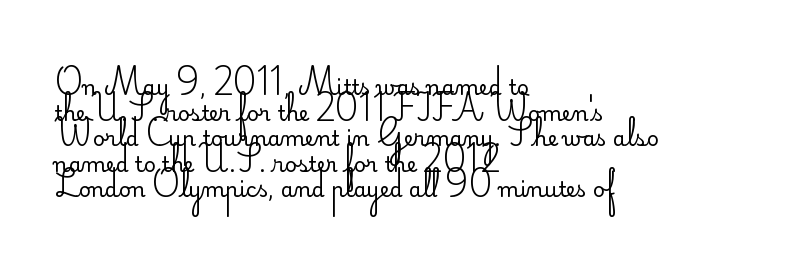
Q: Is the text bold? A: No.
Q: Is the text italic (slanted)? A: No, it is upright.
Q: Is the text underlined? A: No.
Q: How is the paragraph aligned? A: Left-aligned.
Q: Is the spacing between letters normal or unusually wide? A: Normal.
